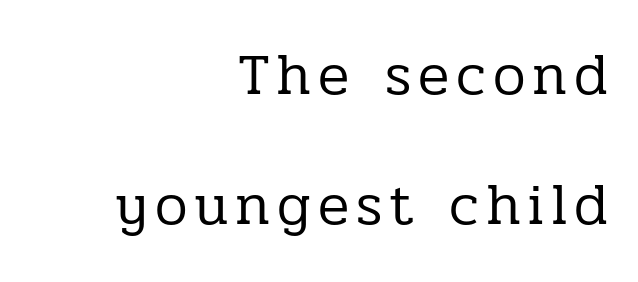
The image shows 58 px regular-weight serif type, upright; set right-aligned, loose line spacing (2.25x), not underlined; low stroke contrast and a medium x-height.
